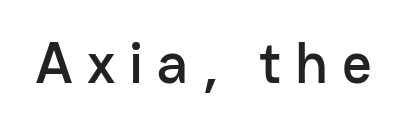
The image shows 58 px sans-serif type, upright; set unusually wide letter spacing (+0.24 em), not underlined; low stroke contrast and a medium x-height.
